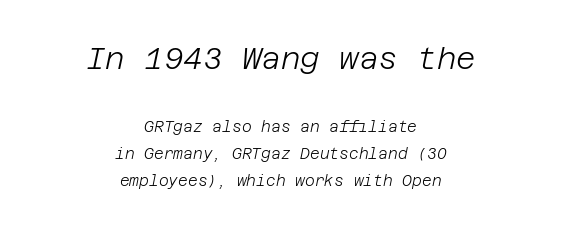
{"italic": "yes", "lean": "right", "slant_degrees": 12, "bold": "no", "weight": "light", "width": "normal", "stroke_contrast": "low", "x_height": "large", "underline": "no", "align": "center", "line_spacing_ratio": 1.78, "letter_spacing": "normal", "letter_spacing_em": 0.0, "larger_block": "first", "size_ratio": 2.0, "glyph_px": 30}
